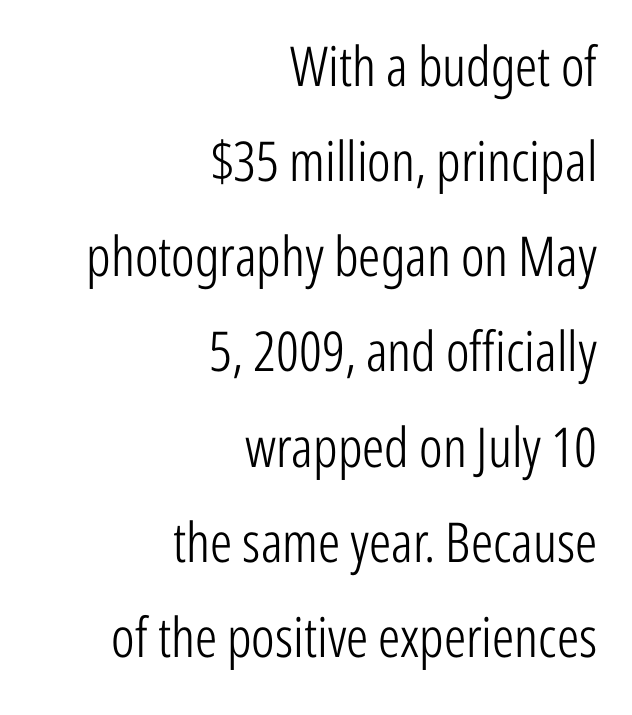
{"serif": "no", "italic": "no", "bold": "no", "weight": "light", "width": "condensed", "stroke_contrast": "low", "x_height": "medium", "monospaced": "no", "underline": "no", "align": "right", "line_spacing_ratio": 1.73, "letter_spacing": "normal", "letter_spacing_em": 0.0, "glyph_px": 55}
